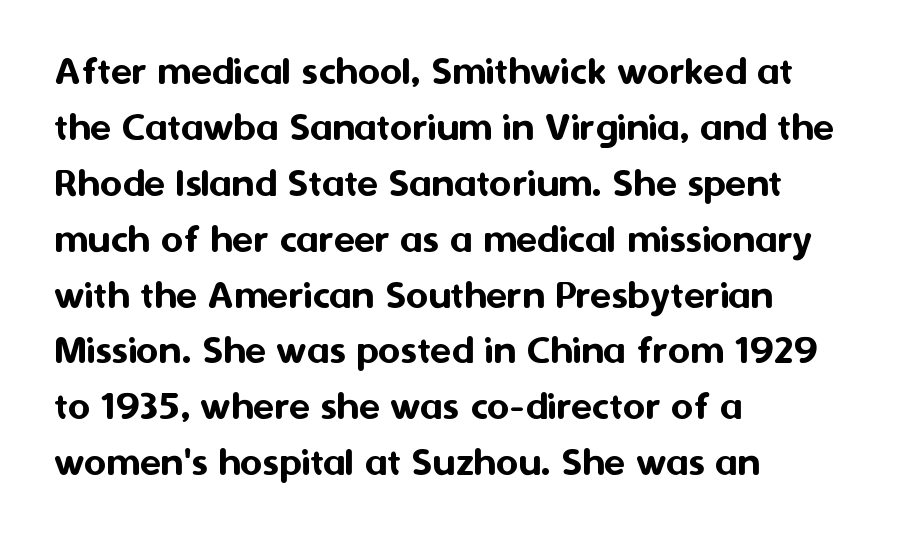
Q: Is the text italic (slanted)? A: No, it is upright.
Q: Is the typeface a serif or a sans-serif typeface? A: Sans-serif.
Q: Is the text underlined? A: No.
Q: How is the paragraph aligned? A: Left-aligned.
Q: Is the spacing between letters normal or unusually wide? A: Normal.
Q: Is the spacing between lines tight, normal or loose? A: Normal.
Q: Width (condensed, normal, or wide)? A: Normal.
Q: Stroke contrast? A: Medium.
Q: x-height? A: Medium.
Q: Monospaced? A: No.
